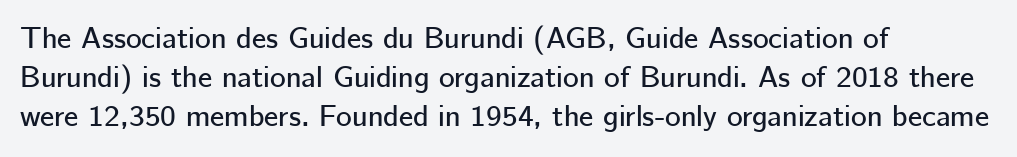
Line spacing here is normal. Words appear dense and cohesive because spacing is normal. Horizontal alignment here is leftward, the default for most running prose. Italic? Not at all — the glyphs are vertical. Classification — sans serif.
